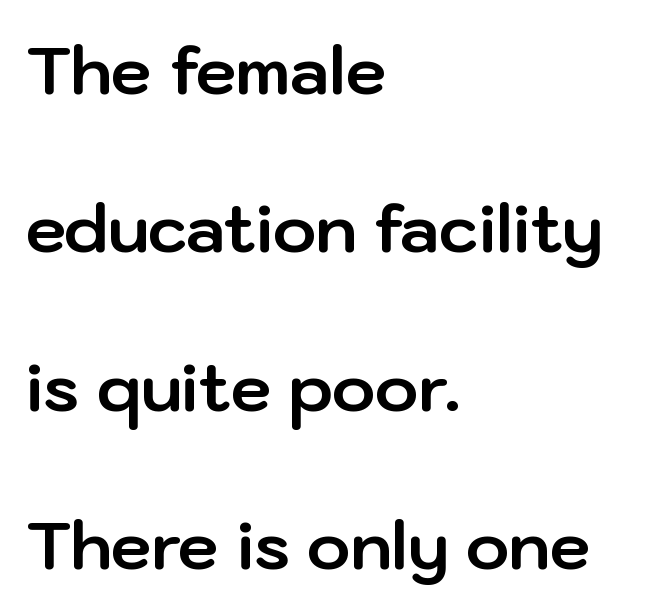
Proportional: the letters do not fall into vertical columns. The letters stand upright; this is a roman face. The designer dialed line spacing up above the default. Just letters on the line, the space beneath them empty.
